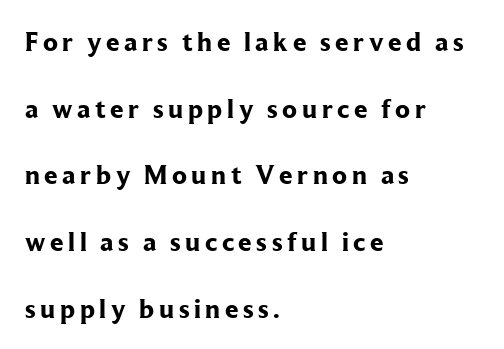
{"italic": "no", "bold": "yes", "underline": "no", "align": "left", "line_spacing": "loose", "line_spacing_ratio": 2.47, "glyph_px": 27}
